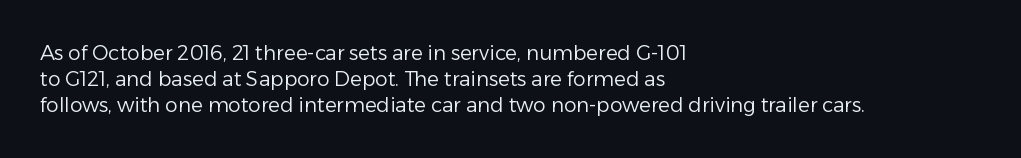
Interline gaps are of average width in this sample. Style check: upright. Tracking here is standard; glyphs follow each other at the usual distance. Stroke mass is kept to a normal reading level or below. Beneath every word, the page is bare. Leftover space on each line is placed entirely after the last word.
